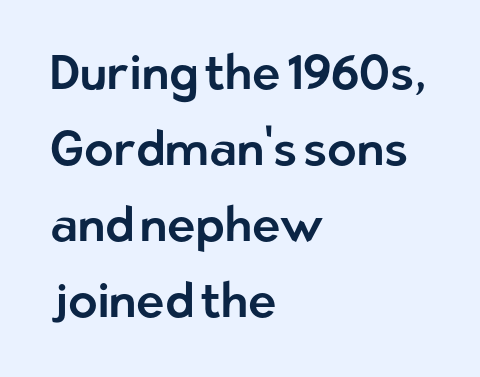
{"serif": "no", "italic": "no", "width": "normal", "stroke_contrast": "low", "x_height": "medium", "monospaced": "no", "underline": "no", "align": "left", "line_spacing": "normal", "line_spacing_ratio": 1.58, "letter_spacing": "normal", "letter_spacing_em": 0.0, "glyph_px": 48}
